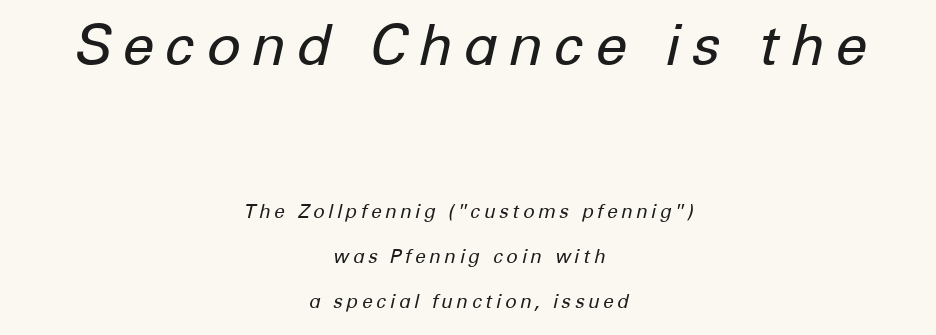
This layout puts the oversized block above and the modest block below. The lines are quadded center. The block of text is sparse from top to bottom, with ample space between rows. Character widths vary here, with narrow letters taking less room than wide ones. Just letters on the line, the space beneath them empty. The face looks like a standard text weight, possibly lighter.
